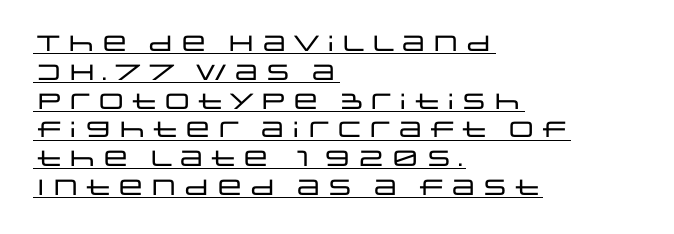
The image shows 22 px text type, upright; set left-aligned, normal line spacing (1.31x), normal letter spacing, underlined.
